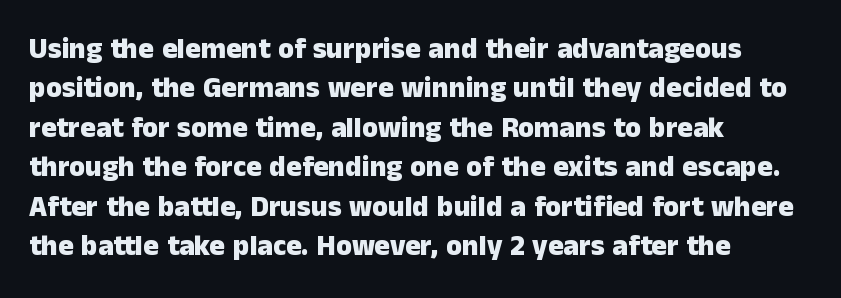
The image shows 29 px heavy sans-serif type, upright; set left-aligned, normal line spacing (1.36x), normal letter spacing, not underlined; low stroke contrast and a medium x-height.
